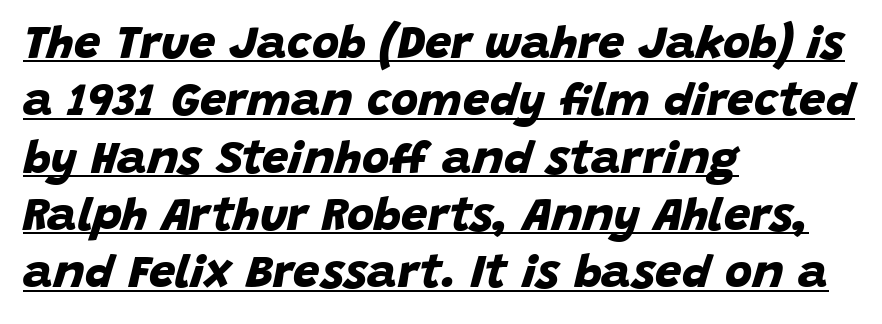
Note the varied advance widths — an 'i' is clearly narrower than an 'm'. You could call the tracking neutral — neither tight nor loose. Set as a true bold cut, around the 700 mark. Each line starts at the same left margin while the right side varies.
